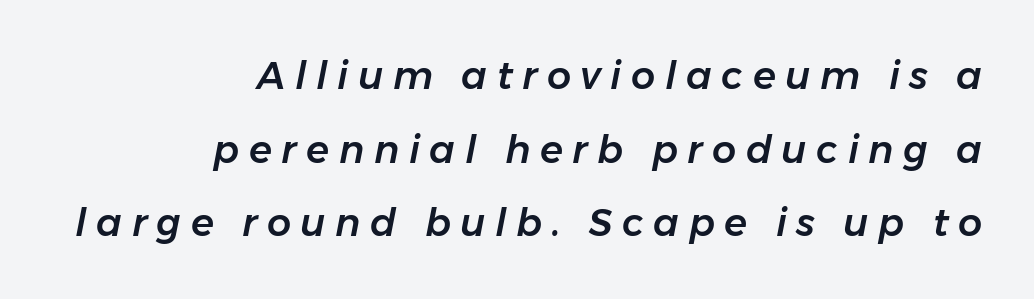
{"italic": "yes", "lean": "right", "slant_degrees": 11, "width": "normal", "stroke_contrast": "low", "x_height": "medium", "monospaced": "no", "underline": "no", "align": "right", "line_spacing": "loose", "line_spacing_ratio": 1.94, "letter_spacing": "wide", "letter_spacing_em": 0.25, "glyph_px": 38}
